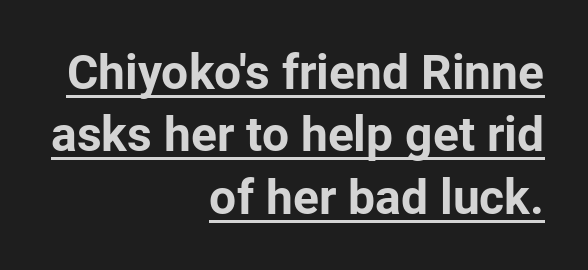
The image shows 48 px bold sans-serif type, upright; set right-aligned, normal line spacing (1.3x), normal letter spacing, underlined; low stroke contrast and a medium x-height.
